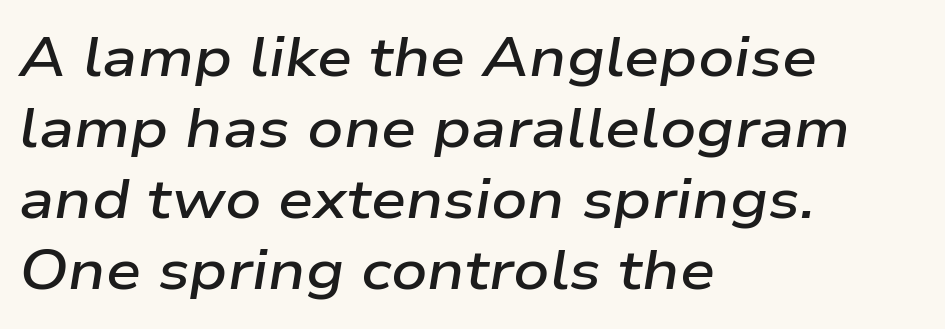
{"italic": "yes", "lean": "right", "slant_degrees": 9, "bold": "semi", "weight": "semibold", "width": "wide", "stroke_contrast": "low", "x_height": "medium", "monospaced": "no", "underline": "no", "align": "left", "line_spacing": "normal", "line_spacing_ratio": 1.27, "letter_spacing": "normal", "letter_spacing_em": 0.0, "glyph_px": 56}
